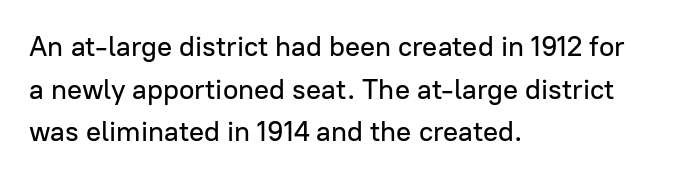
Think of a printed novel: that variable character pitch is what you see here. A typesetter would label this face a sans. The paragraph has a hard left edge and a soft right edge. The font's upright variant was chosen for this text. Inter-character spacing is left at the font's built-in metrics.
